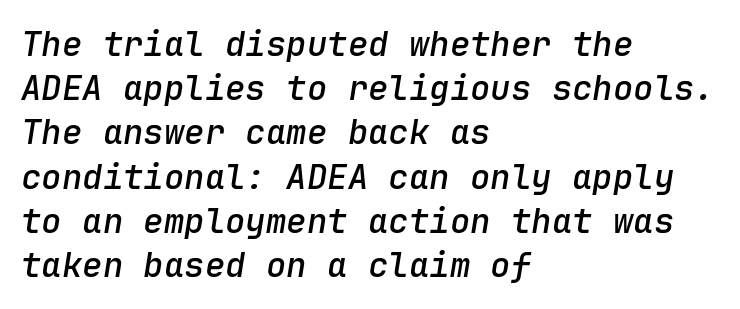
{"italic": "yes", "lean": "right", "slant_degrees": 9, "bold": "semi", "weight": "semibold", "width": "normal", "stroke_contrast": "low", "x_height": "medium", "monospaced": "yes", "underline": "no", "align": "left", "line_spacing": "normal", "line_spacing_ratio": 1.3, "letter_spacing": "normal", "letter_spacing_em": 0.0, "glyph_px": 34}
